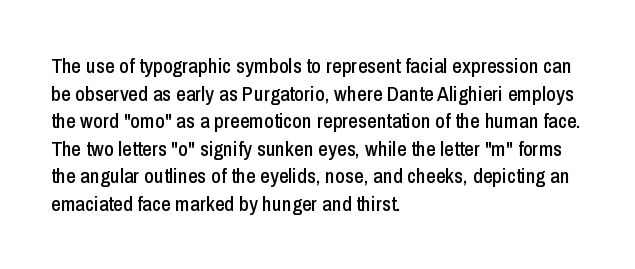
{"italic": "no", "underline": "no", "align": "left", "line_spacing": "normal", "line_spacing_ratio": 1.31, "letter_spacing": "normal", "letter_spacing_em": 0.0, "glyph_px": 21}
